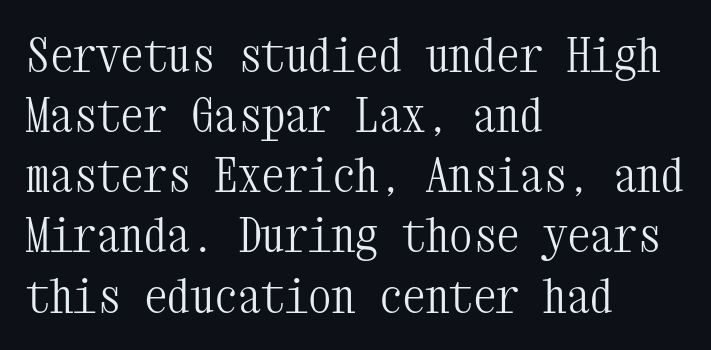
Q: Is the text bold? A: No.
Q: Is the text italic (slanted)? A: No, it is upright.
Q: Is the typeface a serif or a sans-serif typeface? A: Serif.
Q: Is the text underlined? A: No.
Q: How is the paragraph aligned? A: Left-aligned.
Q: Is the spacing between letters normal or unusually wide? A: Normal.
Q: Is the spacing between lines tight, normal or loose? A: Normal.
Q: Width (condensed, normal, or wide)? A: Condensed.
Q: Stroke contrast? A: Medium.
Q: x-height? A: Medium.
Q: Monospaced? A: Yes.
